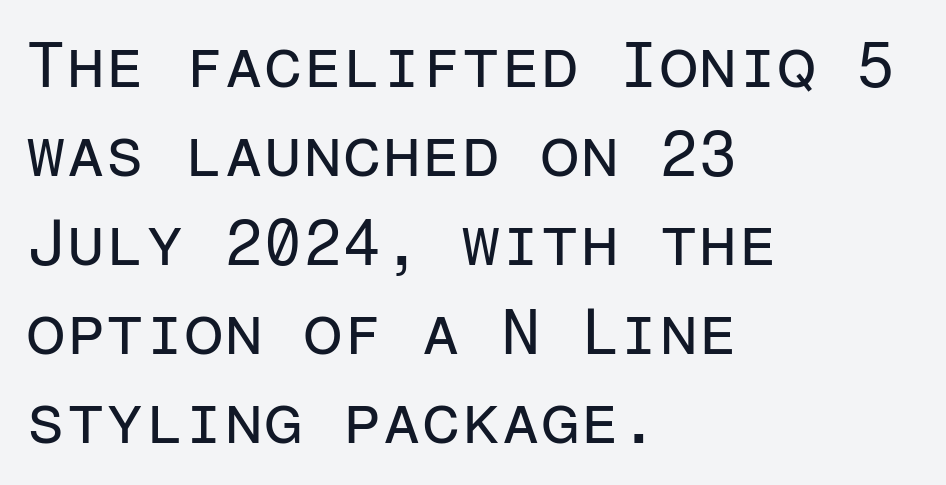
The image shows 64 px regular-weight sans-serif type, upright, monospaced; set left-aligned, normal line spacing (1.39x), normal letter spacing, not underlined; low stroke contrast and a medium x-height.
